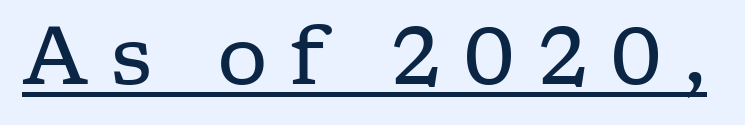
The type sits square on the baseline with zero lean. I'd call this a serif setting — the letters wear small feet. Compared with typical body copy, the letter spacing here is much looser. Glance below the letters and you will spot a drawn line.
